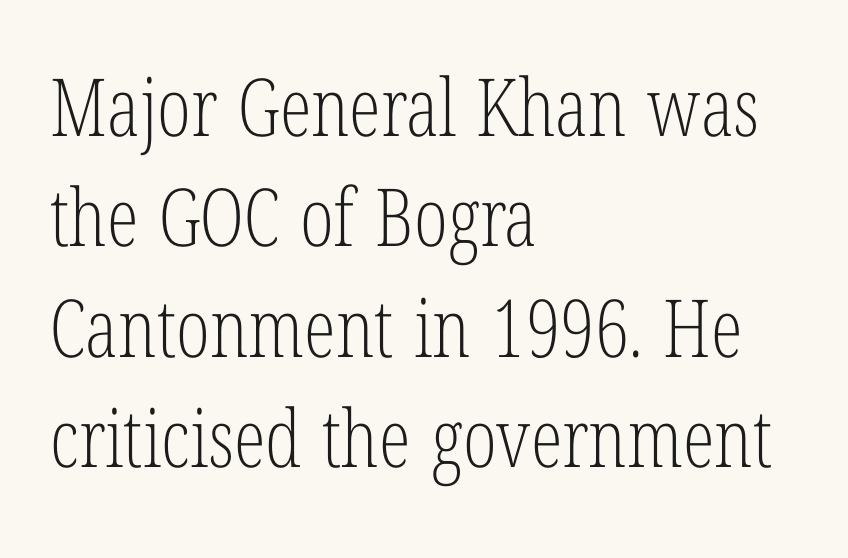
The image shows 80 px light, condensed serif type, upright; set left-aligned, normal line spacing (1.38x), normal letter spacing, not underlined; low stroke contrast and a medium x-height.
